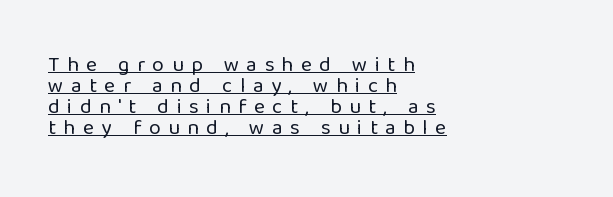
{"italic": "no", "bold": "no", "underline": "yes", "align": "left", "line_spacing": "tight", "line_spacing_ratio": 1.0, "letter_spacing": "wide", "letter_spacing_em": 0.36, "glyph_px": 21}
